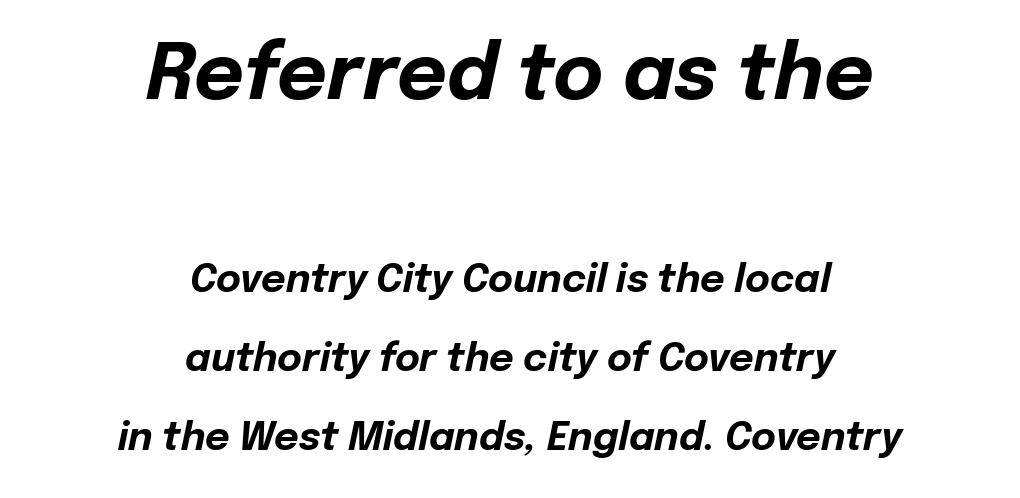
The image shows 77 px bold type, italic (leaning right); set centered, loose line spacing (2.09x), normal letter spacing, not underlined; the first (top) block is 2.03x larger; low stroke contrast and a medium x-height.
